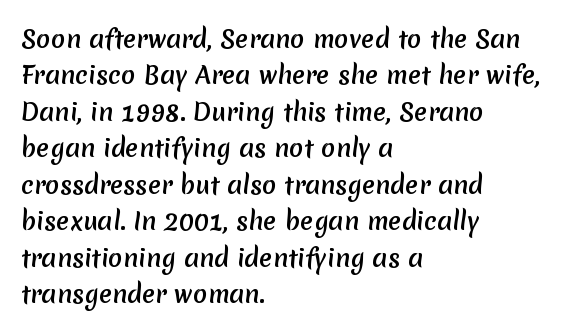
The passage shown stacks its lines at a standard gap. The passage is arranged the way most books set body copy — flush left. The horizontal fit of the characters is conventional and even. Descenders hang freely into open space.
